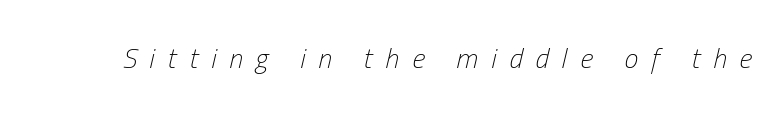
Q: Is the text bold? A: No.
Q: Is the text italic (slanted)? A: Yes, it leans right by about 13 degrees.
Q: Is the text underlined? A: No.
Q: Is the spacing between letters normal or unusually wide? A: Unusually wide.
Q: Width (condensed, normal, or wide)? A: Condensed.
Q: Stroke contrast? A: Low.
Q: x-height? A: Medium.
Q: Monospaced? A: No.
